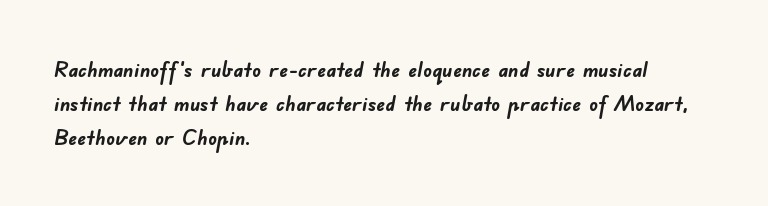
A student would call this left alignment; a typographer would say flush left, rag right. No extra tracking has been applied to these lines. The strip under each line holds only bare page. Notice how descenders clear the ascenders below comfortably — that's standard leading. As a designer I'd log this as weight 700, bold.
